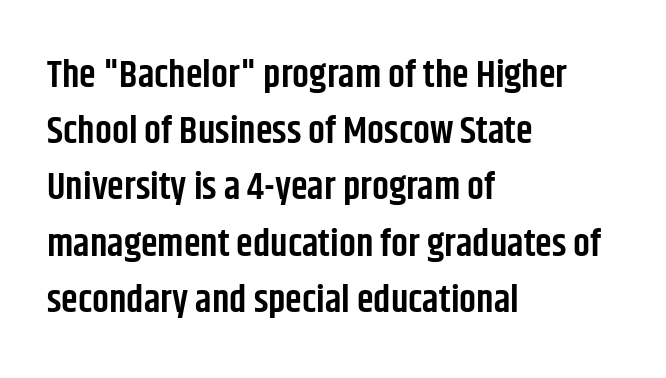
The image shows 38 px semibold, condensed sans-serif type, upright; set left-aligned, normal line spacing (1.48x), normal letter spacing, not underlined; low stroke contrast and a large x-height.
